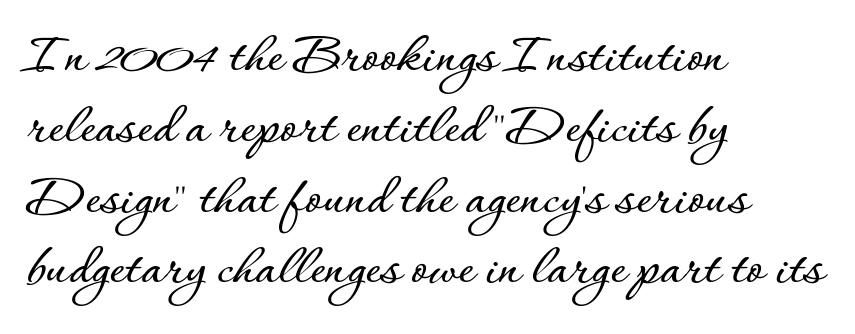
Q: Is the text italic (slanted)? A: Yes.
Q: Is the text underlined? A: No.
Q: How is the paragraph aligned? A: Left-aligned.
Q: Is the spacing between letters normal or unusually wide? A: Normal.
Q: Width (condensed, normal, or wide)? A: Normal.
Q: Stroke contrast? A: Low.
Q: x-height? A: Small.
Q: Monospaced? A: No.
